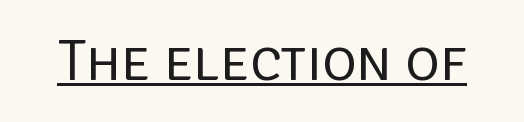
{"serif": "no", "italic": "no", "bold": "no", "weight": "regular", "width": "normal", "stroke_contrast": "low", "x_height": "large", "monospaced": "no", "underline": "yes", "letter_spacing": "normal", "letter_spacing_em": 0.0, "glyph_px": 59}
